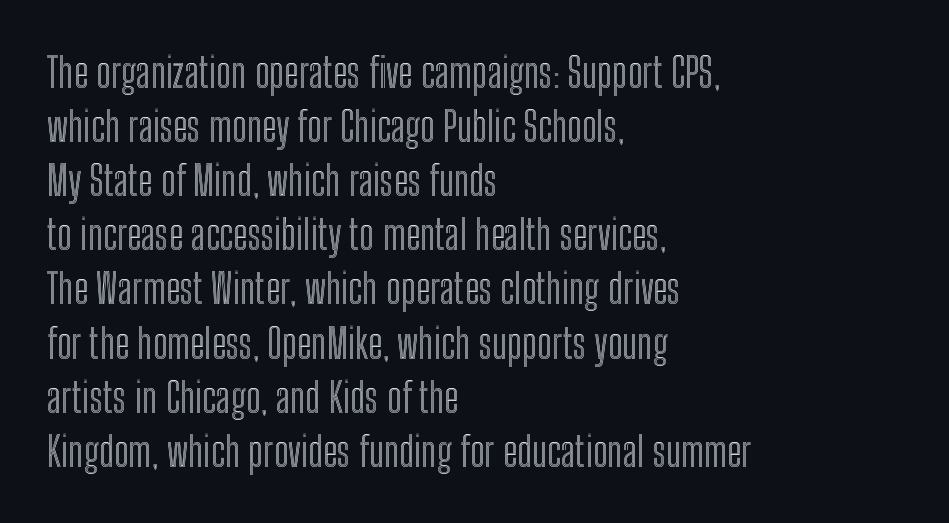
Q: Is the text italic (slanted)? A: No, it is upright.
Q: Is the text underlined? A: No.
Q: How is the paragraph aligned? A: Left-aligned.
Q: Is the spacing between letters normal or unusually wide? A: Normal.
Q: Is the spacing between lines tight, normal or loose? A: Normal.
Q: Width (condensed, normal, or wide)? A: Condensed.
Q: x-height? A: Medium.
Q: Monospaced? A: No.
